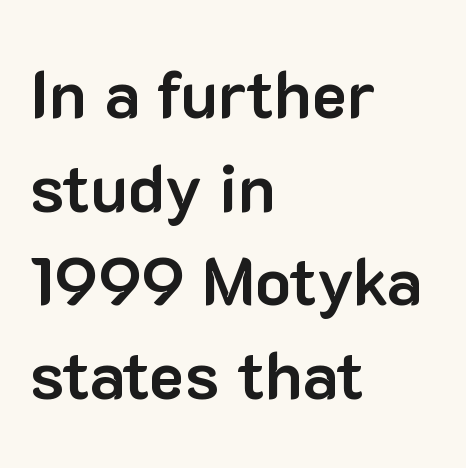
The image shows 66 px bold sans-serif type, upright; set left-aligned, normal line spacing (1.42x), normal letter spacing, not underlined; low stroke contrast and a medium x-height.
